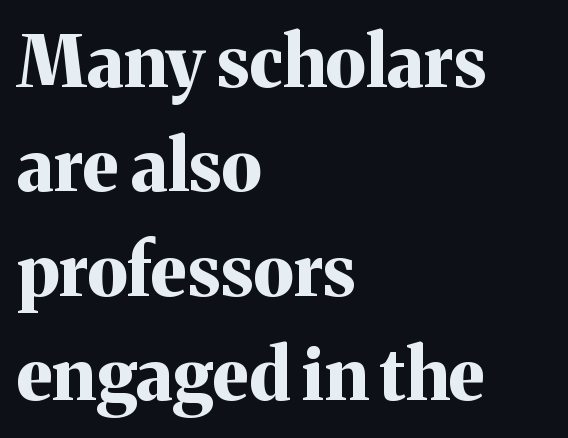
The image shows 71 px bold serif type, upright; set left-aligned, normal line spacing (1.47x), normal letter spacing, not underlined; medium stroke contrast and a medium x-height.
